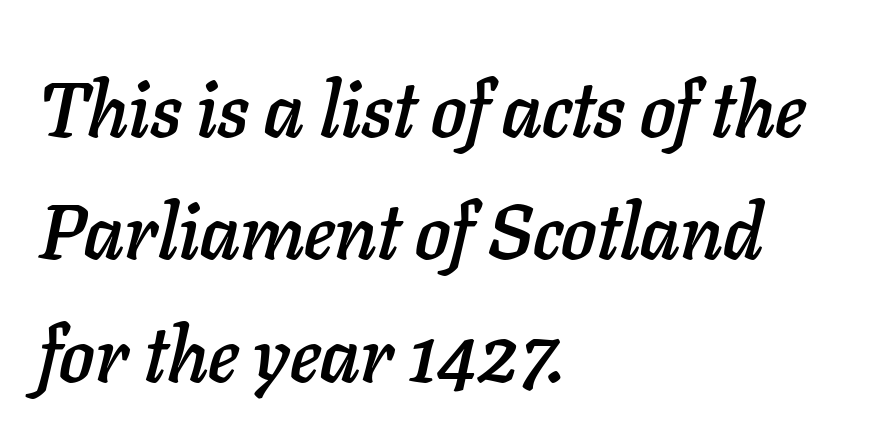
Italic? Definitely — the glyphs are oblique. The lines in this sample share a left origin and differ only in where they stop. Leading matches the norm, producing a regular column. You could call the tracking neutral — neither tight nor loose. Decoration check: the copy has no underline.
